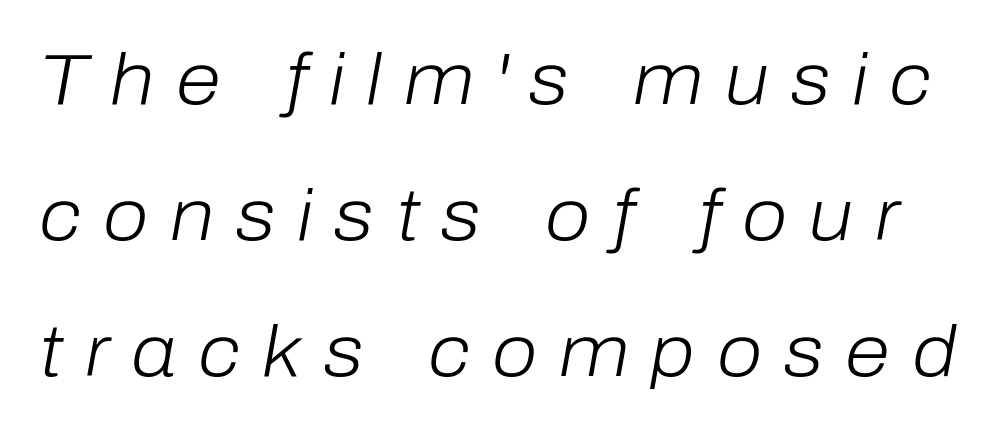
The image shows 73 px light type, italic (leaning right); set line spacing 1.86x, unusually wide letter spacing (+0.3 em), not underlined; low stroke contrast and a medium x-height.
